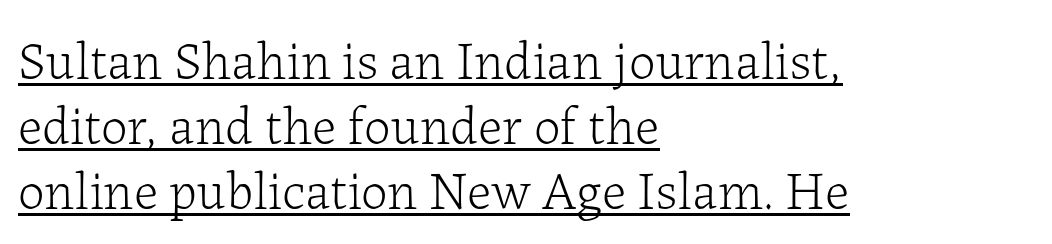
The image shows 53 px light serif type, upright; set left-aligned, line spacing 1.23x, normal letter spacing, underlined; low stroke contrast and a medium x-height.
